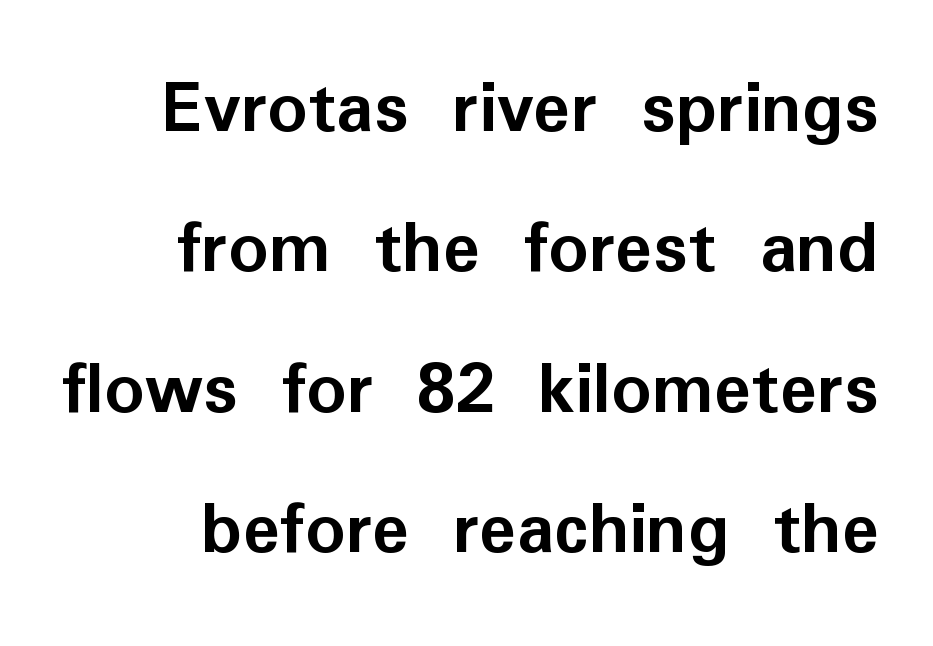
{"serif": "no", "italic": "no", "bold": "yes", "weight": "semibold", "width": "normal", "stroke_contrast": "low", "x_height": "medium", "monospaced": "no", "underline": "no", "line_spacing_ratio": 1.8, "letter_spacing": "normal", "letter_spacing_em": 0.0, "glyph_px": 78}
